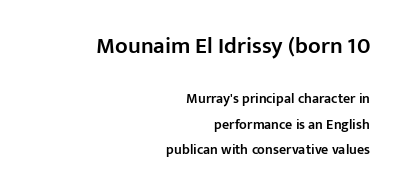
Line ends are locked; line starts wander. A bare baseline throughout the passage. I'd describe the lettering as semibold — firm but not a full bold. Every character sits straight up, as roman type does. Nobody touched the tracking dial on this one.
